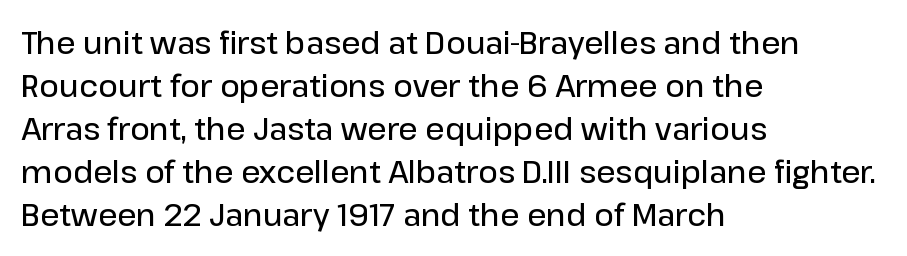
The image shows 30 px semibold sans-serif type, upright; set left-aligned, normal line spacing (1.43x), normal letter spacing, not underlined; low stroke contrast and a medium x-height.
